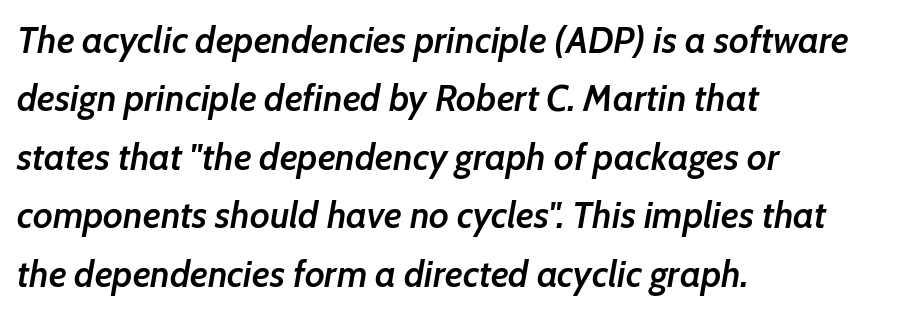
The letters are semibold — heavier than regular but short of a full bold. These lines are set flush left with a ragged right edge. These lines sit exactly where default settings would place them. Italic? Definitely — the glyphs are oblique.
